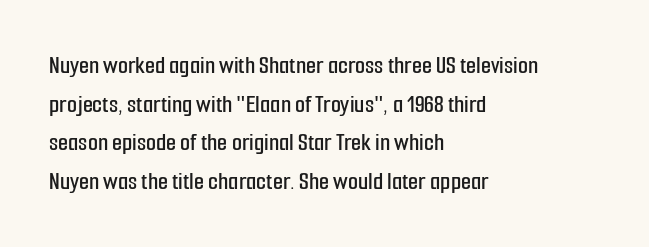
Q: Is the text italic (slanted)? A: No, it is upright.
Q: Is the text underlined? A: No.
Q: How is the paragraph aligned? A: Left-aligned.
Q: Is the spacing between letters normal or unusually wide? A: Normal.
Q: Is the spacing between lines tight, normal or loose? A: Normal.
